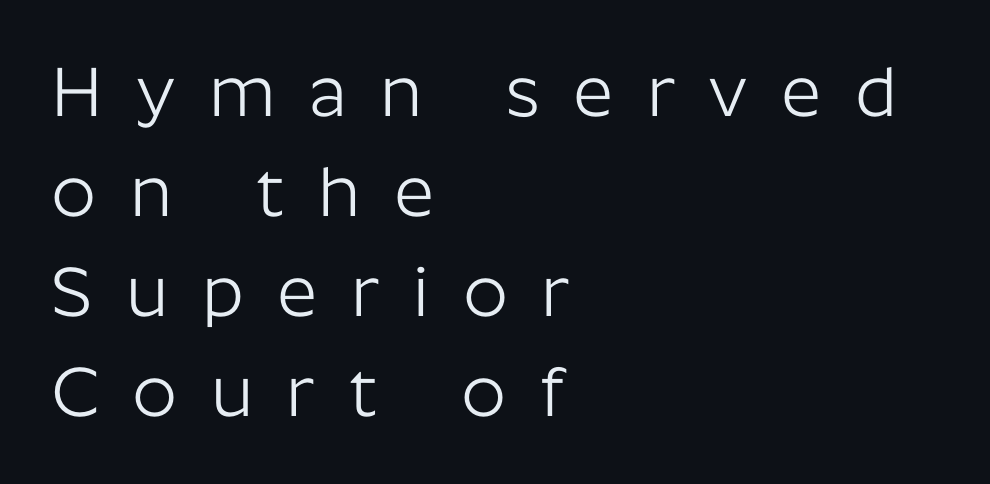
The image shows 70 px light sans-serif type, upright; set left-aligned, normal line spacing (1.43x), unusually wide letter spacing (+0.48 em), not underlined; low stroke contrast and a medium x-height.
